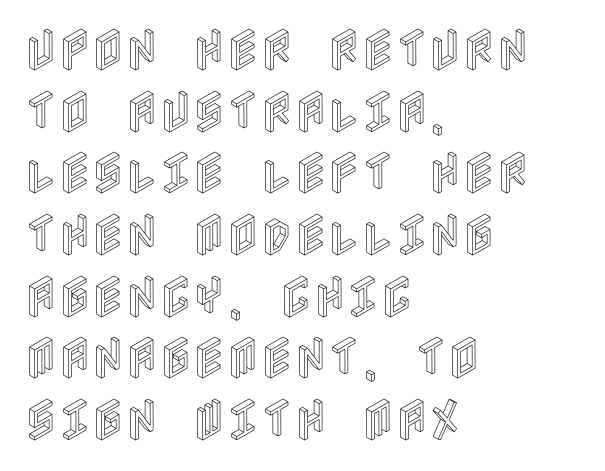
{"italic": "no", "width": "condensed", "x_height": "large", "underline": "no", "align": "left", "line_spacing": "normal", "line_spacing_ratio": 1.34, "letter_spacing": "normal", "letter_spacing_em": 0.0, "glyph_px": 46}
